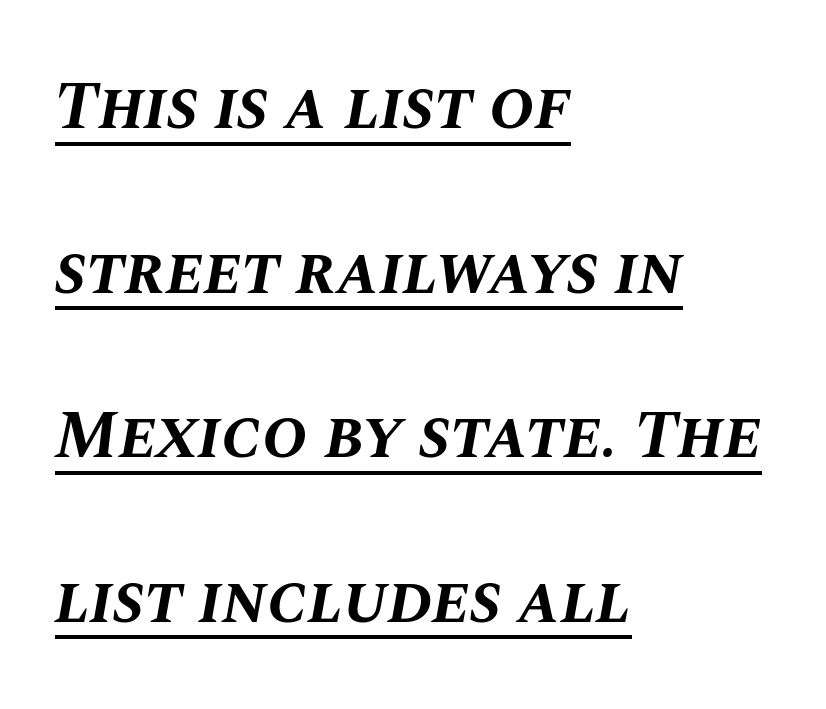
The image shows 68 px bold type, italic (leaning right); set left-aligned, loose line spacing (2.42x), normal letter spacing, underlined; medium stroke contrast and a large x-height.
